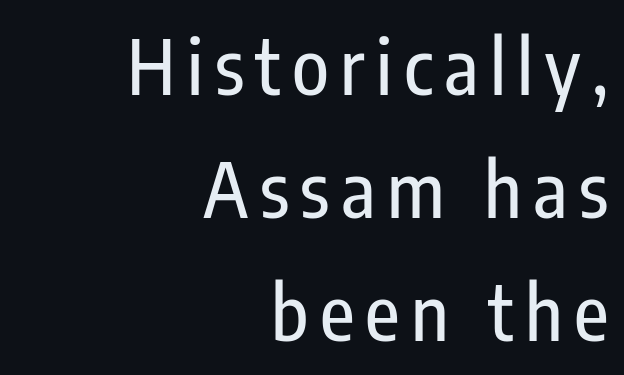
The image shows 76 px condensed sans-serif type, upright; set right-aligned, normal line spacing (1.62x), not underlined; low stroke contrast and a medium x-height.
